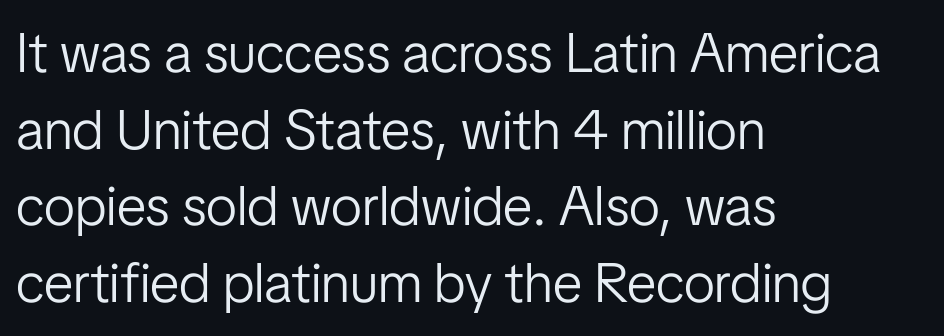
The image shows 56 px light, condensed sans-serif type, upright; set left-aligned, normal line spacing (1.37x), normal letter spacing, not underlined; low stroke contrast and a medium x-height.
